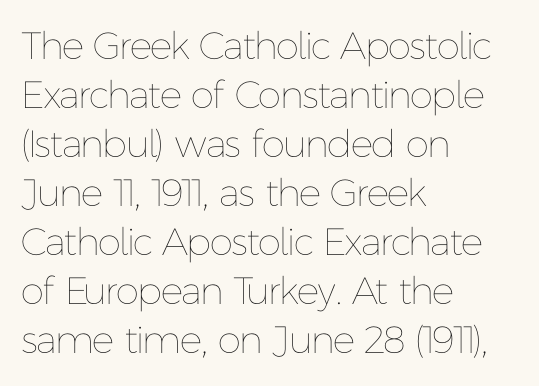
The image shows 38 px thin type, upright; set left-aligned, normal line spacing (1.29x), normal letter spacing, not underlined; low stroke contrast and a medium x-height.
